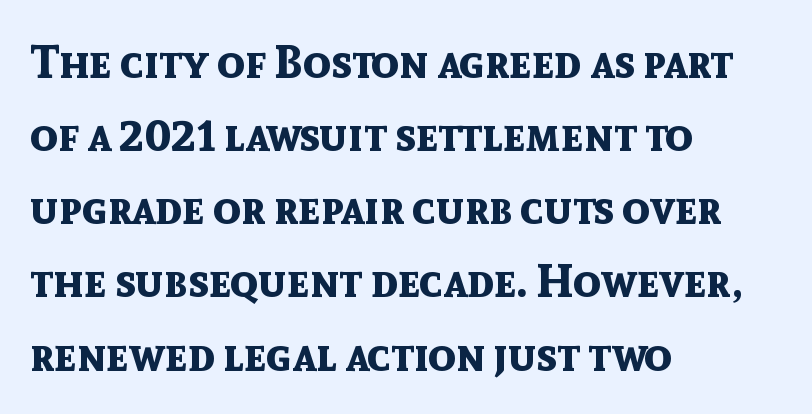
Q: Is the text bold? A: Yes.
Q: Is the text italic (slanted)? A: No, it is upright.
Q: Is the typeface a serif or a sans-serif typeface? A: Sans-serif.
Q: Is the text underlined? A: No.
Q: How is the paragraph aligned? A: Left-aligned.
Q: Is the spacing between letters normal or unusually wide? A: Normal.
Q: Is the spacing between lines tight, normal or loose? A: Normal.
Q: Width (condensed, normal, or wide)? A: Normal.
Q: x-height? A: Medium.
Q: Monospaced? A: No.
